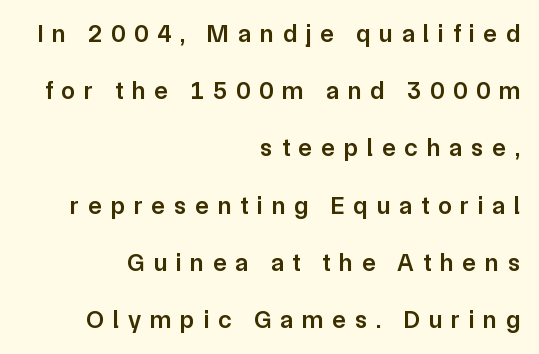
{"italic": "no", "bold": "semi", "underline": "no", "align": "right", "line_spacing": "loose", "line_spacing_ratio": 2.29, "letter_spacing": "wide", "letter_spacing_em": 0.36, "glyph_px": 25}
